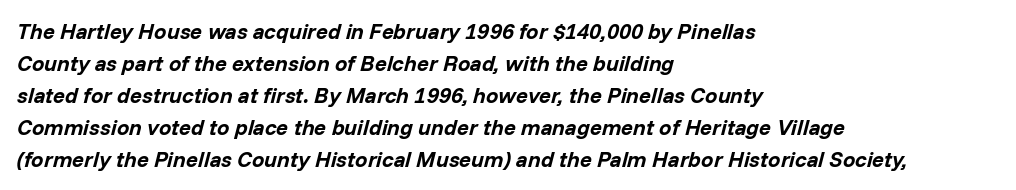
{"italic": "yes", "lean": "right", "slant_degrees": 14, "bold": "yes", "underline": "no", "align": "left", "line_spacing": "normal", "line_spacing_ratio": 1.45, "letter_spacing": "normal", "letter_spacing_em": 0.0, "glyph_px": 22}
